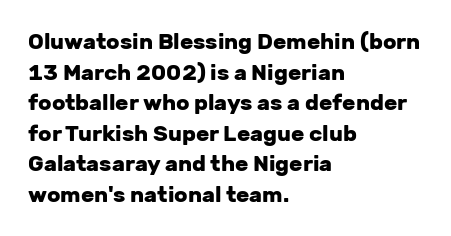
If you drew a line through each stem, it would be perfectly vertical. A normal amount of white space separates one row of letters from the next. Unmarked baselines from the first word to the last. Pretty heavy lettering here — definitely bold. The paragraph has a hard left edge and a soft right edge. These lines keep a tight, regular rhythm from letter to letter.
